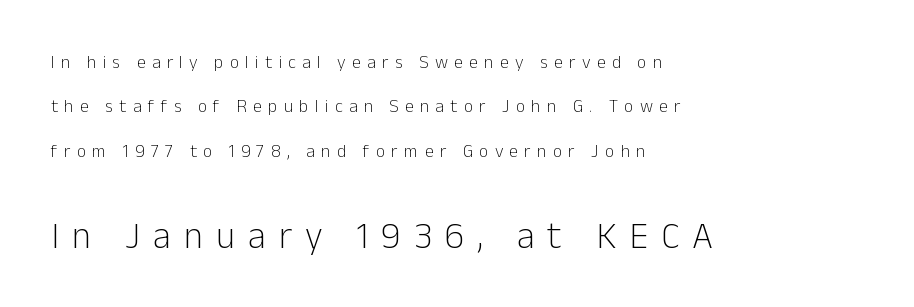
{"serif": "no", "italic": "no", "bold": "no", "weight": "light", "width": "normal", "stroke_contrast": "low", "x_height": "medium", "monospaced": "no", "underline": "no", "align": "left", "line_spacing": "loose", "line_spacing_ratio": 2.47, "letter_spacing": "wide", "letter_spacing_em": 0.35, "larger_block": "second", "size_ratio": 2.06, "glyph_px": 37}
